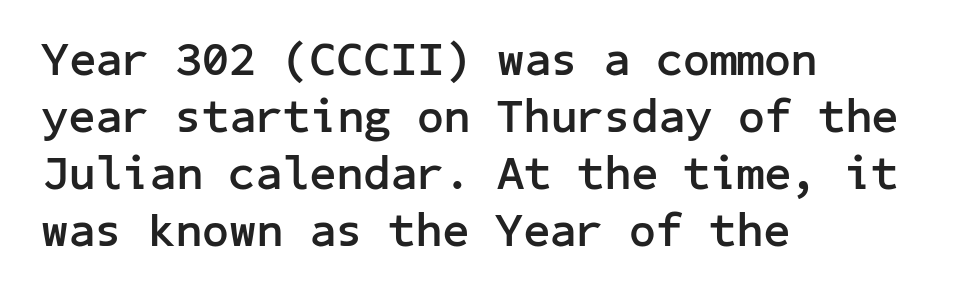
{"serif": "no", "italic": "no", "bold": "yes", "weight": "semibold", "width": "normal", "stroke_contrast": "low", "x_height": "medium", "underline": "no", "align": "left", "line_spacing_ratio": 1.21, "letter_spacing": "normal", "letter_spacing_em": 0.0, "glyph_px": 47}
